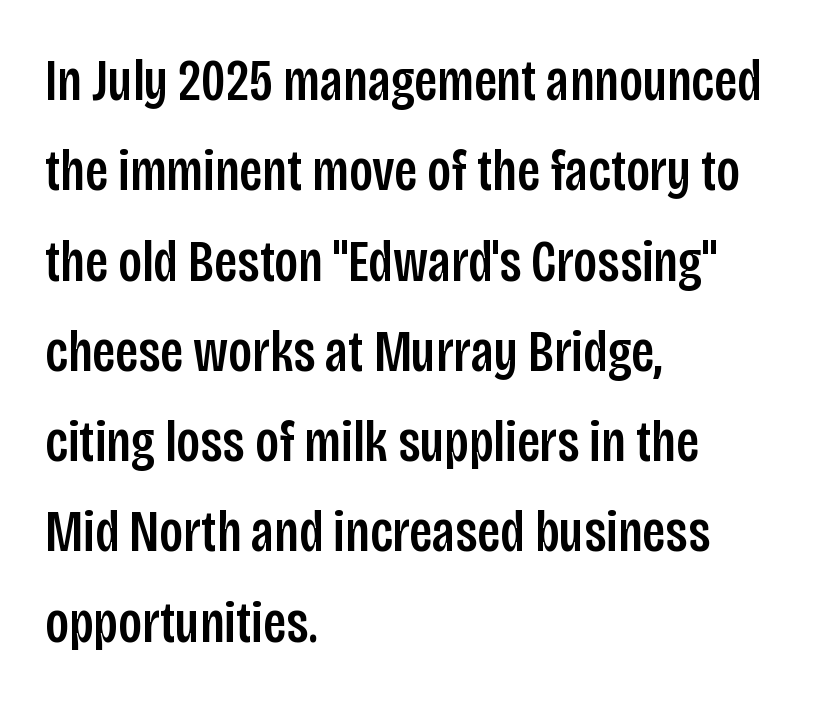
{"serif": "no", "italic": "no", "width": "condensed", "stroke_contrast": "low", "x_height": "large", "monospaced": "no", "underline": "no", "align": "left", "line_spacing": "normal", "line_spacing_ratio": 1.53, "letter_spacing": "normal", "letter_spacing_em": 0.0, "glyph_px": 59}
